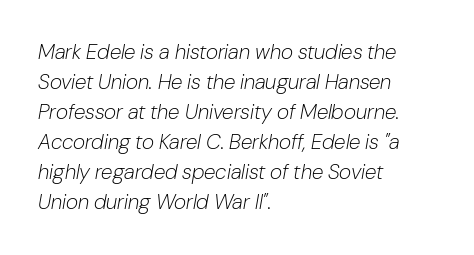
Check the space under the baseline: it is left empty. Characters follow at the spacing the type designer built in. Short and long lines alike share a common starting point at left. The typeface has the unassuming heft of standard copy or less. These lines sit exactly where default settings would place them.
